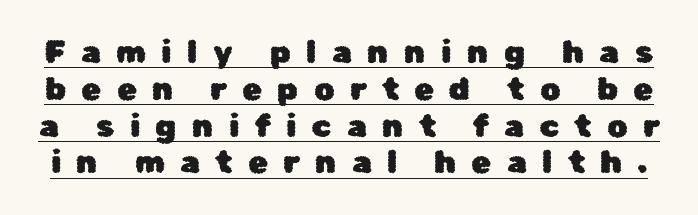
Q: Is the text italic (slanted)? A: No, it is upright.
Q: Is the typeface a serif or a sans-serif typeface? A: Sans-serif.
Q: Is the text underlined? A: Yes.
Q: Is the spacing between letters normal or unusually wide? A: Unusually wide.
Q: Is the spacing between lines tight, normal or loose? A: Tight.
Q: Width (condensed, normal, or wide)? A: Normal.
Q: Stroke contrast? A: Low.
Q: x-height? A: Medium.
Q: Monospaced? A: No.
